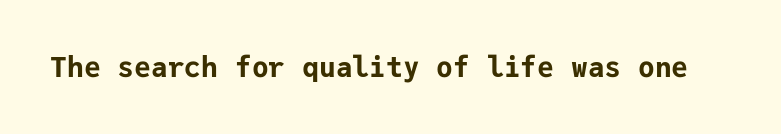
{"serif": "no", "italic": "no", "bold": "yes", "weight": "bold", "width": "normal", "stroke_contrast": "low", "x_height": "medium", "monospaced": "yes", "underline": "no", "letter_spacing": "normal", "letter_spacing_em": 0.0, "glyph_px": 28}
